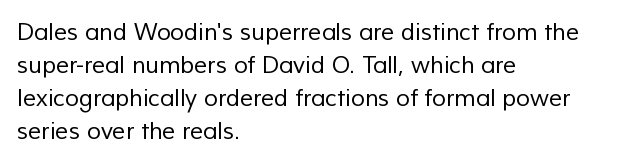
Nobody drew a line under any word here. No letter is thick-stroked: the sample isn't bold. The text block is weighted toward the left margin, trailing off unevenly rightward. Tracking value appears to be zero — textbook default spacing. These lines sit exactly where default settings would place them.
